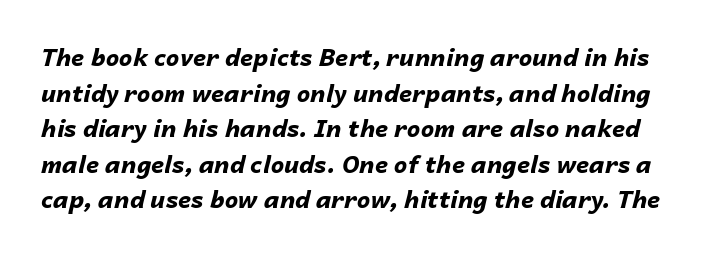
The image shows 24 px bold type, italic (leaning right); set normal line spacing (1.48x), normal letter spacing, not underlined.
